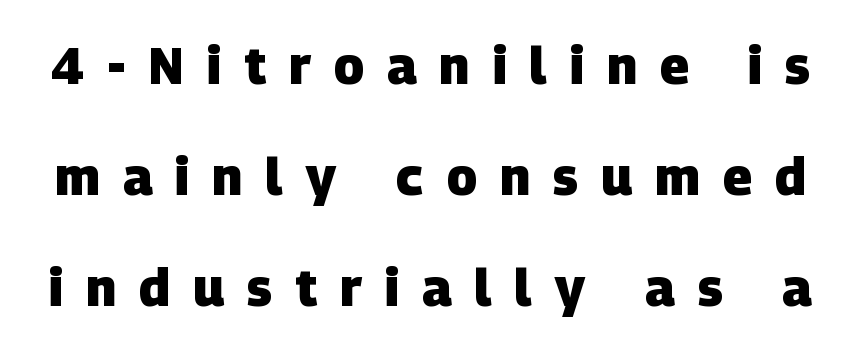
Each letter keeps its own natural width here, so spacing adapts to shape. Note: no serifs on the glyphs. Underlining? Definitely not there. Between one letter and the next there's a generous, obvious gap. Line spacing here is loose.
